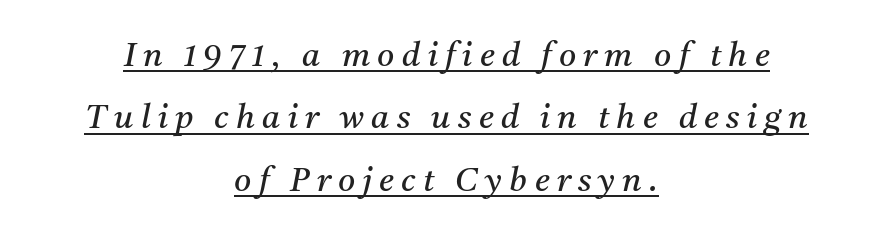
Q: Is the text bold? A: No.
Q: Is the text italic (slanted)? A: Yes, it leans right by about 11 degrees.
Q: Is the typeface a serif or a sans-serif typeface? A: Serif.
Q: Is the text underlined? A: Yes.
Q: How is the paragraph aligned? A: Centered.
Q: Is the spacing between letters normal or unusually wide? A: Unusually wide.
Q: Width (condensed, normal, or wide)? A: Normal.
Q: Stroke contrast? A: Medium.
Q: x-height? A: Medium.
Q: Monospaced? A: No.
